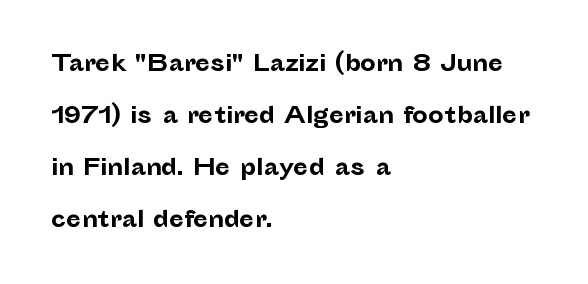
The image shows 22 px bold type, upright; set left-aligned, loose line spacing (2.37x), normal letter spacing, not underlined.
